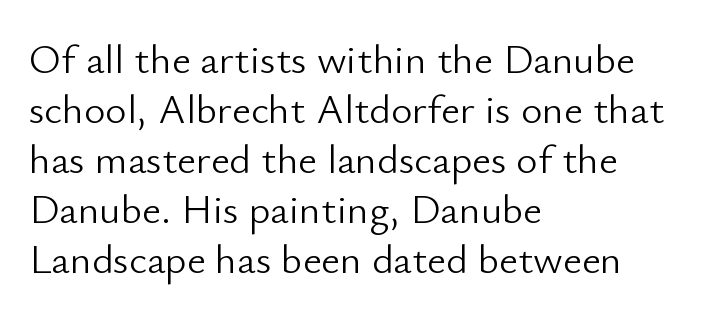
Characters remain perfectly vertical along every line. Looks like regular typesetting: each glyph gets only the width it needs. Glance below the letters and you will spot only blank space. Think standard paragraph weight, or any step lighter than that.
